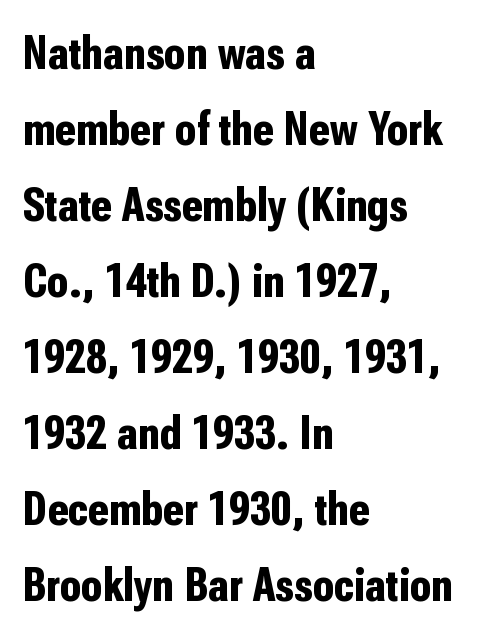
{"serif": "no", "italic": "no", "bold": "yes", "weight": "bold", "width": "condensed", "stroke_contrast": "low", "x_height": "medium", "monospaced": "no", "underline": "no", "align": "left", "line_spacing": "normal", "line_spacing_ratio": 1.55, "letter_spacing": "normal", "letter_spacing_em": 0.0, "glyph_px": 49}
